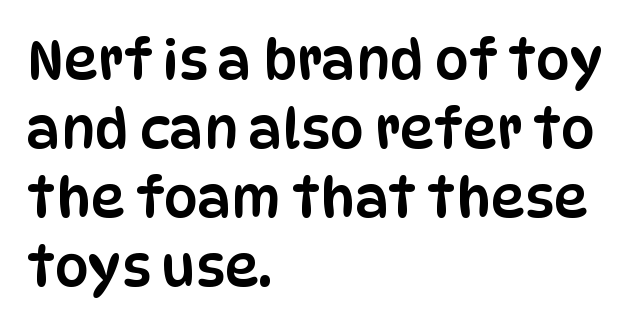
The image shows 54 px condensed sans-serif type, upright; set left-aligned, normal line spacing (1.28x), normal letter spacing, not underlined; low stroke contrast and a large x-height.
